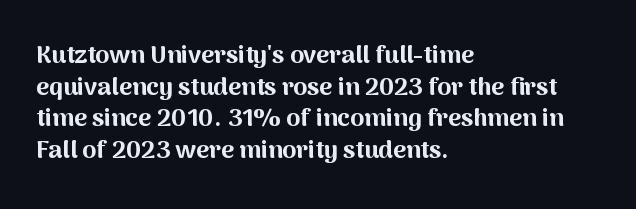
Q: Is the text bold? A: Yes.
Q: Is the text italic (slanted)? A: No, it is upright.
Q: Is the text underlined? A: No.
Q: How is the paragraph aligned? A: Left-aligned.
Q: Is the spacing between letters normal or unusually wide? A: Normal.
Q: Is the spacing between lines tight, normal or loose? A: Normal.
